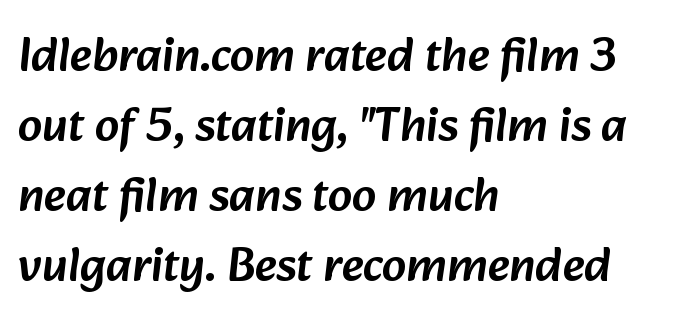
Q: Is the typeface a serif or a sans-serif typeface? A: Sans-serif.
Q: Is the text underlined? A: No.
Q: How is the paragraph aligned? A: Left-aligned.
Q: Is the spacing between letters normal or unusually wide? A: Normal.
Q: Is the spacing between lines tight, normal or loose? A: Normal.
Q: Width (condensed, normal, or wide)? A: Normal.
Q: Stroke contrast? A: Low.
Q: x-height? A: Medium.
Q: Monospaced? A: No.
